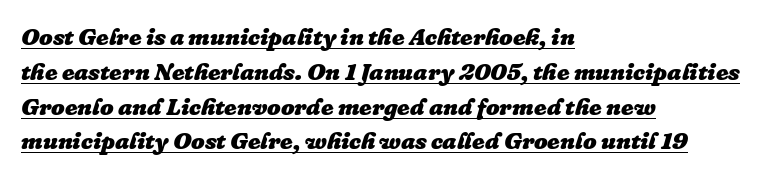
Caption: lettering with a line underneath. Is the block centered? No — it sits flush against the left margin. Strong, thick strokes mark this as bold type. Italic: yes, the glyphs are oblique. Letter spacing: default.
